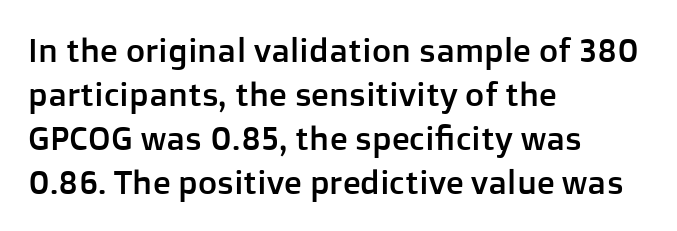
Nope, no serifs anywhere on these letters. Do the letters lean? They stand straight. The rendering anchors every line to the left-hand side. The baseline area is clear.
